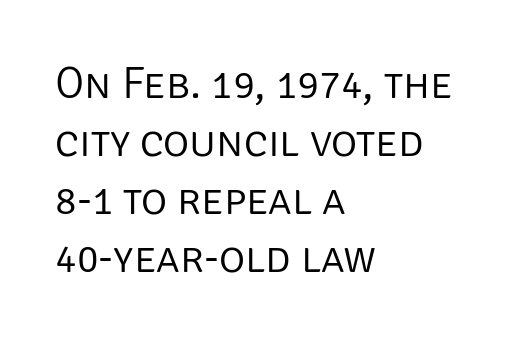
{"serif": "no", "italic": "no", "bold": "no", "weight": "light", "width": "normal", "stroke_contrast": "low", "x_height": "large", "monospaced": "no", "underline": "no", "align": "left", "line_spacing": "normal", "line_spacing_ratio": 1.29, "letter_spacing": "normal", "letter_spacing_em": 0.0, "glyph_px": 45}
